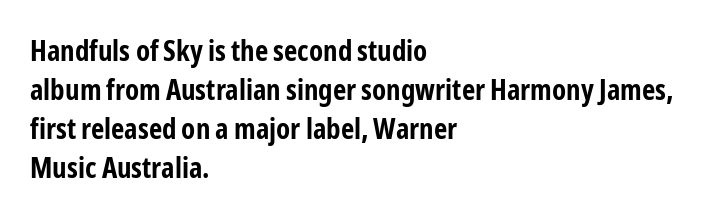
Any mark beneath the type? The region is blank. The compositor pushed each line to the left boundary. Vertically, the passage feels balanced, rows spaced as you'd expect. Weight check: bold — yes, fully. Is this a fixed-width face? No — the glyphs have proportional, varying widths.
